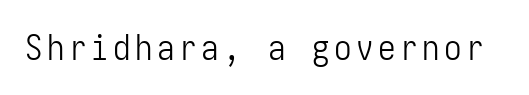
Unlike a traditional serif, this face leaves its strokes unadorned. The baseline area is clear. Designer's note — italics off, roman on. Stroke thickness stays within the range of a standard reading face or lighter.
